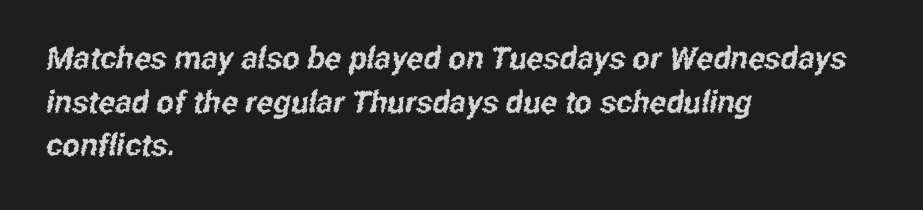
{"serif": "no", "width": "condensed", "stroke_contrast": "low", "x_height": "medium", "monospaced": "no", "underline": "no", "align": "left", "line_spacing": "normal", "line_spacing_ratio": 1.41, "letter_spacing": "normal", "letter_spacing_em": 0.0, "glyph_px": 31}
